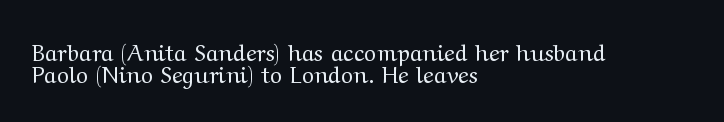
Stems here are at most as thick as an everyday book face. Whoever set this chose condensed vertical rhythm over breathing room. These lines were composed using upright roman letters. What stands out about the letter spacing? Nothing — it is the standard amount. Each line starts at the same left margin while the right side varies. Glance below the letters and you will spot only blank space.
